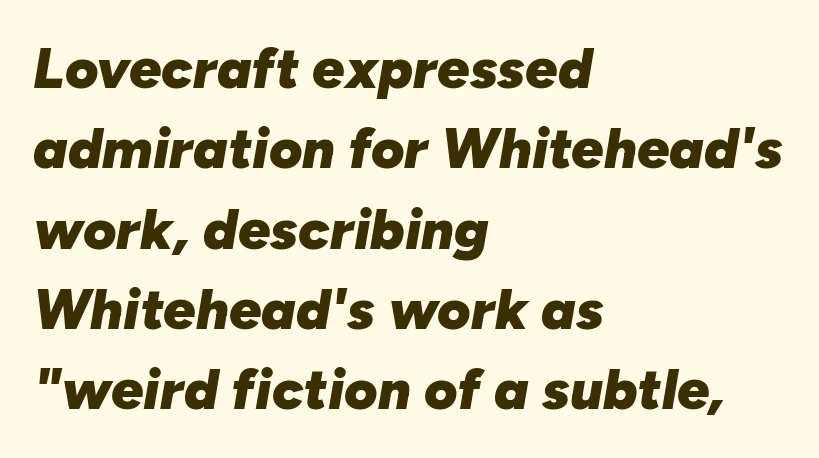
{"italic": "yes", "lean": "right", "slant_degrees": 10, "bold": "yes", "weight": "heavy", "width": "normal", "stroke_contrast": "low", "x_height": "medium", "monospaced": "no", "underline": "no", "align": "left", "line_spacing": "normal", "line_spacing_ratio": 1.41, "letter_spacing": "normal", "letter_spacing_em": 0.0, "glyph_px": 57}
